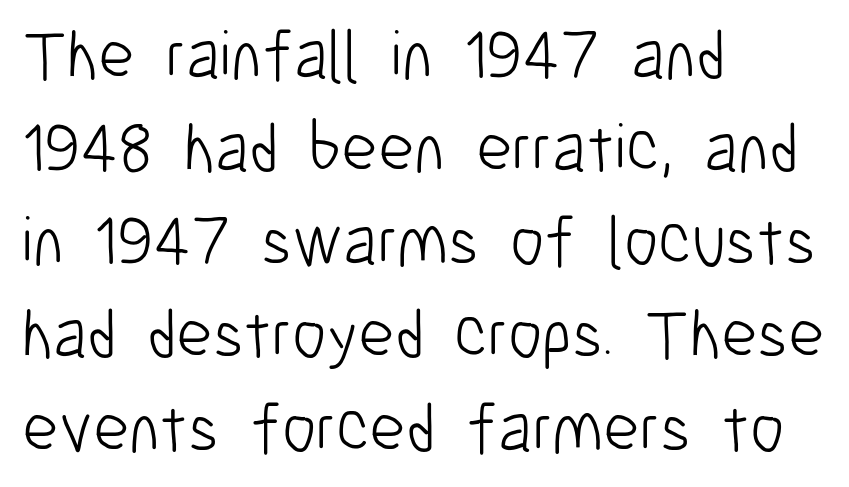
Q: Is the text bold? A: No.
Q: Is the text italic (slanted)? A: No, it is upright.
Q: Is the typeface a serif or a sans-serif typeface? A: Sans-serif.
Q: Is the text underlined? A: No.
Q: How is the paragraph aligned? A: Left-aligned.
Q: Is the spacing between letters normal or unusually wide? A: Normal.
Q: Is the spacing between lines tight, normal or loose? A: Normal.
Q: Width (condensed, normal, or wide)? A: Condensed.
Q: Stroke contrast? A: Low.
Q: x-height? A: Medium.
Q: Monospaced? A: No.
